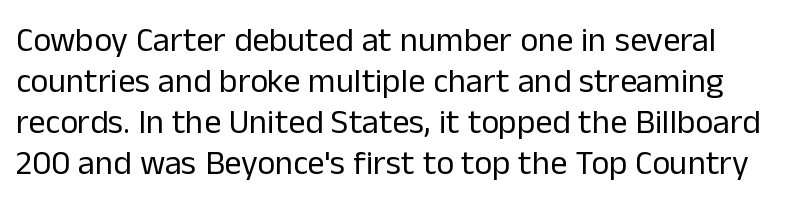
Q: Is the text bold? A: No.
Q: Is the text italic (slanted)? A: No, it is upright.
Q: Is the typeface a serif or a sans-serif typeface? A: Sans-serif.
Q: Is the text underlined? A: No.
Q: Is the spacing between letters normal or unusually wide? A: Normal.
Q: Width (condensed, normal, or wide)? A: Normal.
Q: Stroke contrast? A: Low.
Q: x-height? A: Medium.
Q: Monospaced? A: No.
